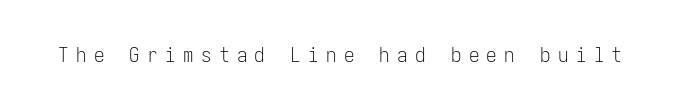
Each stroke keeps to a modest, everyday thickness or less. The letters stand upright; this is a roman face. The tracking reads as deliberately expanded to a designer's eye. Each row of text sits above clean, open space.
